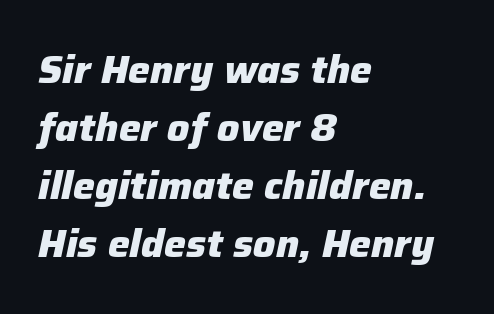
Q: Is the text bold? A: Yes.
Q: Is the text italic (slanted)? A: Yes, it leans right by about 12 degrees.
Q: Is the text underlined? A: No.
Q: How is the paragraph aligned? A: Left-aligned.
Q: Is the spacing between letters normal or unusually wide? A: Normal.
Q: Is the spacing between lines tight, normal or loose? A: Normal.
Q: Width (condensed, normal, or wide)? A: Normal.
Q: Stroke contrast? A: Low.
Q: x-height? A: Medium.
Q: Monospaced? A: No.
